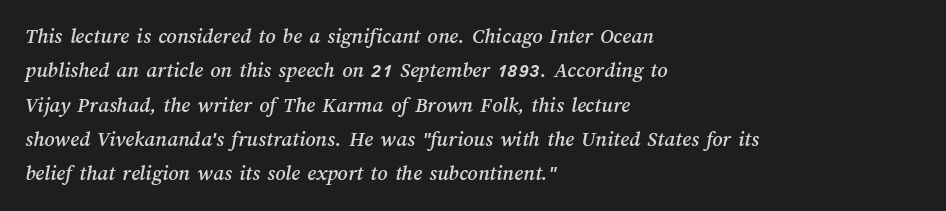
Every row of glyphs begins at an identical x-position on the left. Spacing between characters is what you'd get straight out of the box. Honestly, there is no underline to notice here at all. Regular leading.
